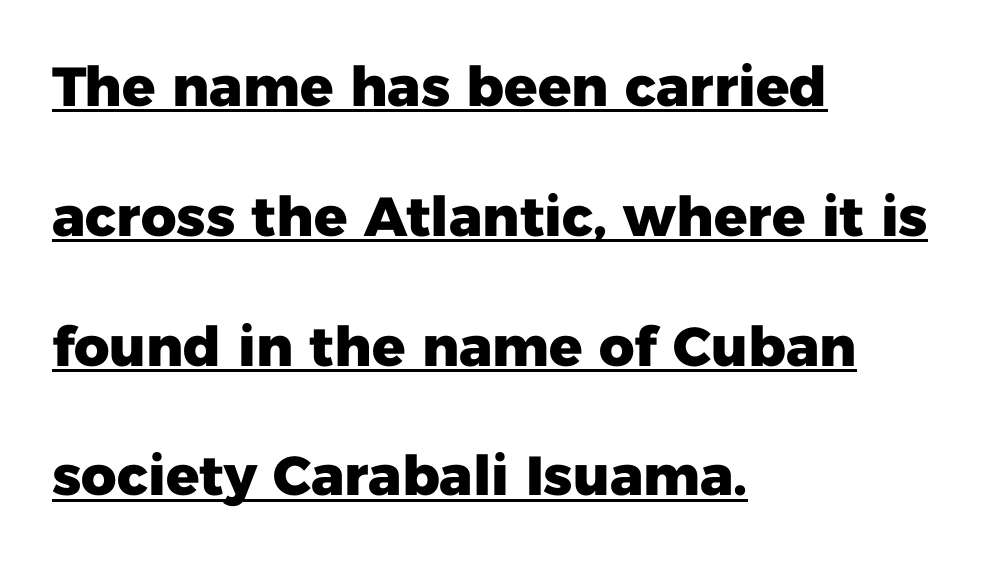
In terms of letterform style, serifs are entirely absent. Does the copy run flush right? No — it runs flush left. Underline: present. These words are printed bold, with thick strokes throughout.
